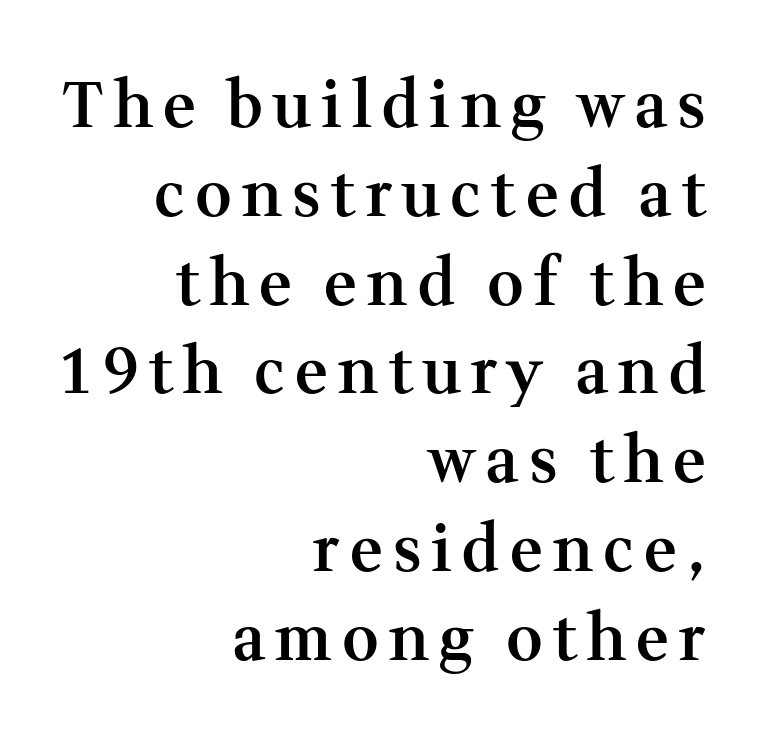
{"serif": "yes", "italic": "no", "bold": "semi", "weight": "semibold", "width": "normal", "stroke_contrast": "medium", "x_height": "medium", "monospaced": "no", "underline": "no", "align": "right", "line_spacing": "normal", "line_spacing_ratio": 1.41, "glyph_px": 63}
